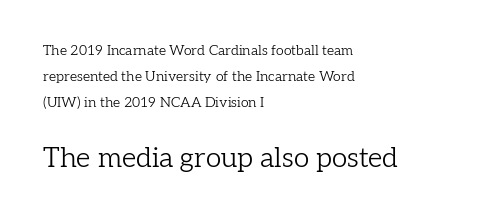
You could not count columns in this text — the font is proportionally spaced. Which margin do the lines hug? The left one — the right edge is uneven. Is the type heavy? It reads as light-to-regular instead. Every character sits straight up, as roman type does. You could call the tracking neutral — neither tight nor loose.
